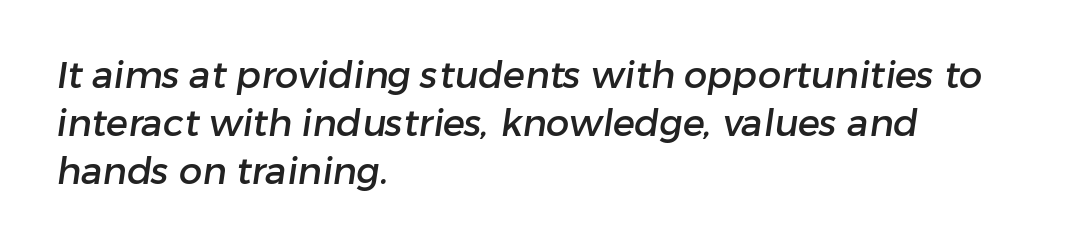
The image shows 37 px sans-serif type; set left-aligned, normal line spacing (1.3x), normal letter spacing, not underlined; low stroke contrast and a medium x-height.
